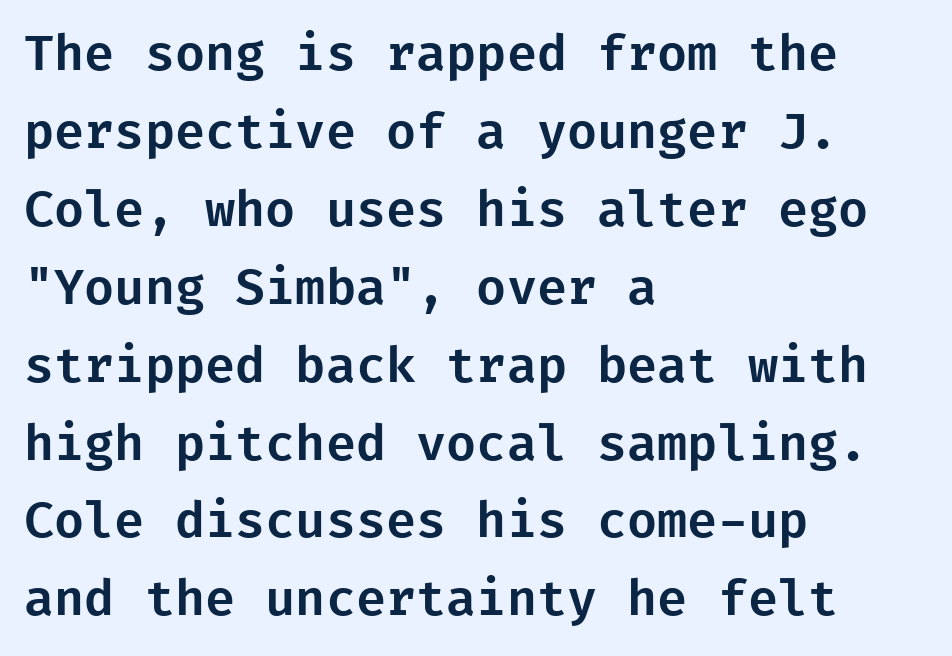
Characters follow at the spacing the type designer built in. The typeface chosen for these lines omits serifs. This sample keeps an unexceptional amount of space between lines. This is the regular roman posture of the typeface. Casual observation: everything's shoved over to the left.
